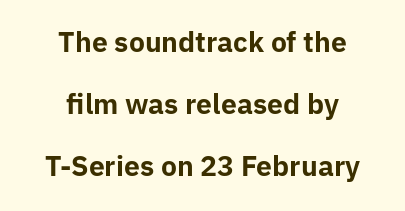
{"italic": "no", "bold": "yes", "underline": "no", "align": "center", "line_spacing": "loose", "line_spacing_ratio": 2.29, "letter_spacing": "normal", "letter_spacing_em": 0.0, "glyph_px": 27}
